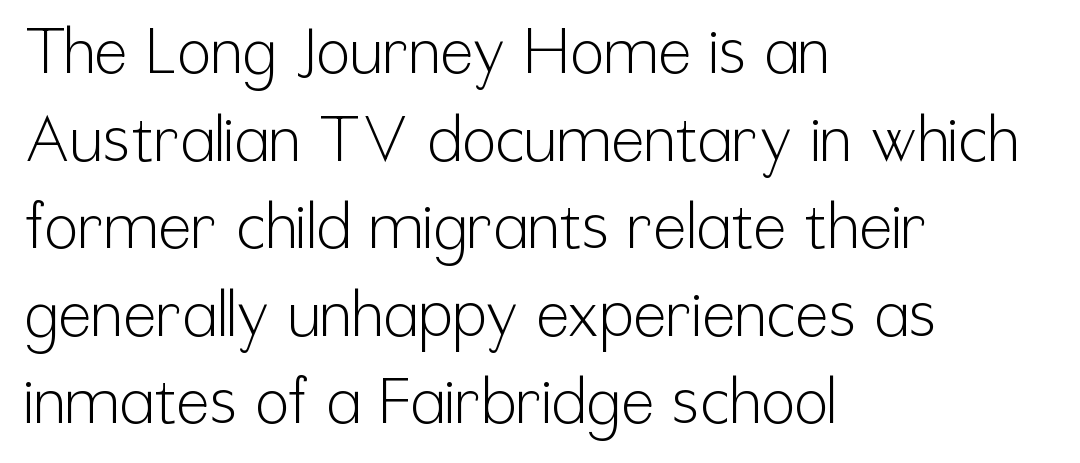
Q: Is the text bold? A: No.
Q: Is the text italic (slanted)? A: No, it is upright.
Q: Is the typeface a serif or a sans-serif typeface? A: Sans-serif.
Q: Is the text underlined? A: No.
Q: How is the paragraph aligned? A: Left-aligned.
Q: Is the spacing between letters normal or unusually wide? A: Normal.
Q: Is the spacing between lines tight, normal or loose? A: Normal.
Q: Width (condensed, normal, or wide)? A: Condensed.
Q: Stroke contrast? A: Low.
Q: x-height? A: Medium.
Q: Monospaced? A: No.
